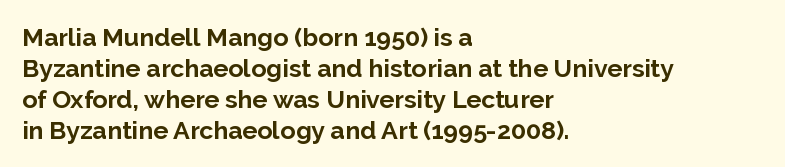
You'd pick this weight for a headline — it's a proper bold. Upright lettering throughout. Nothing unusual about the tracking: characters are spaced as the font intends. Check the space under the baseline: it is left empty.
